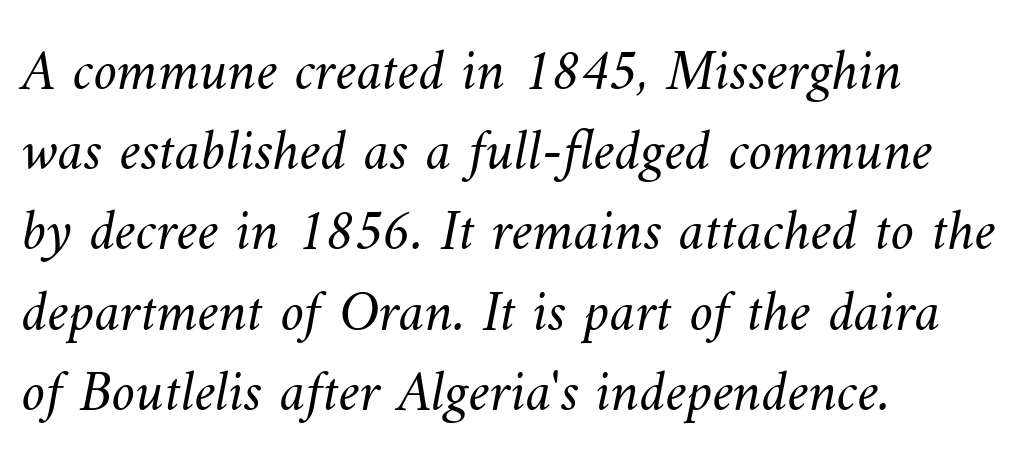
Q: Is the text bold? A: No.
Q: Is the text underlined? A: No.
Q: How is the paragraph aligned? A: Left-aligned.
Q: Is the spacing between letters normal or unusually wide? A: Normal.
Q: Is the spacing between lines tight, normal or loose? A: Normal.
Q: Width (condensed, normal, or wide)? A: Normal.
Q: Stroke contrast? A: Medium.
Q: x-height? A: Small.
Q: Monospaced? A: No.
